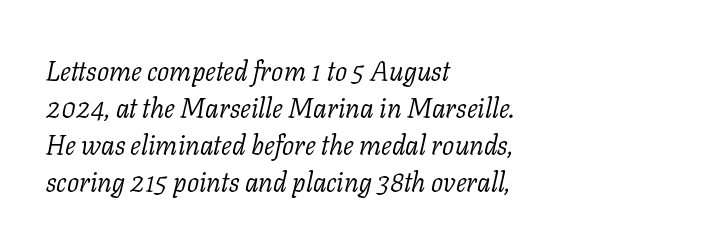
Q: Is the text bold? A: No.
Q: Is the text italic (slanted)? A: Yes, it leans right by about 11 degrees.
Q: Is the text underlined? A: No.
Q: How is the paragraph aligned? A: Left-aligned.
Q: Is the spacing between letters normal or unusually wide? A: Normal.
Q: Is the spacing between lines tight, normal or loose? A: Normal.
